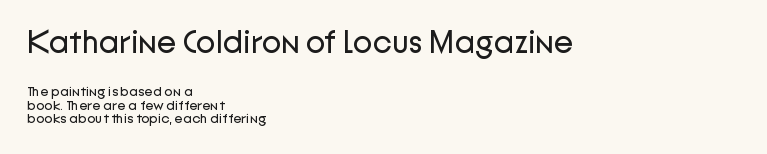
{"serif": "no", "italic": "no", "bold": "no", "weight": "regular", "width": "normal", "stroke_contrast": "low", "x_height": "medium", "monospaced": "no", "underline": "no", "align": "left", "line_spacing": "tight", "line_spacing_ratio": 0.98, "letter_spacing": "normal", "letter_spacing_em": 0.0, "larger_block": "first", "size_ratio": 2.29, "glyph_px": 32}
